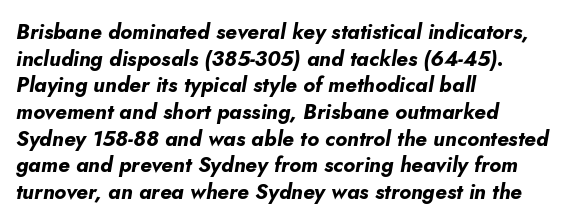
The image shows 21 px bold type, italic (leaning right); set left-aligned, normal line spacing (1.27x), normal letter spacing, not underlined.
